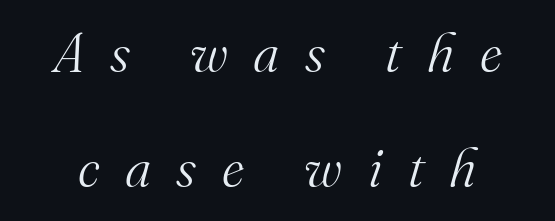
The image shows 54 px light serif type, italic (leaning right); set loose line spacing (2.13x), unusually wide letter spacing (+0.47 em), not underlined; medium stroke contrast and a small x-height.
